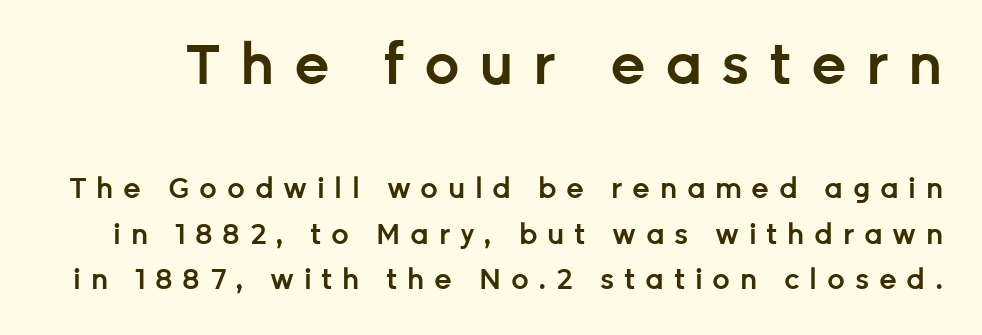
The image shows 56 px semibold sans-serif type, upright; set normal line spacing (1.63x), unusually wide letter spacing (+0.34 em), not underlined; the first (top) block is 2.0x larger; low stroke contrast and a medium x-height.
